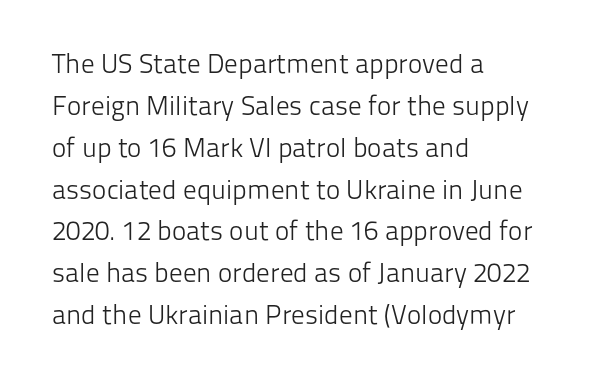
Q: Is the text bold? A: No.
Q: Is the text italic (slanted)? A: No, it is upright.
Q: Is the text underlined? A: No.
Q: How is the paragraph aligned? A: Left-aligned.
Q: Is the spacing between letters normal or unusually wide? A: Normal.
Q: Is the spacing between lines tight, normal or loose? A: Normal.
